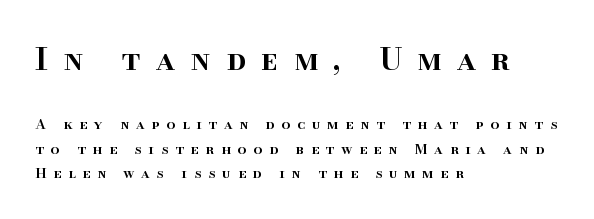
Leftover space on each line is placed entirely after the last word. Typesetter's note — upper block bumped up in size, lower block left smaller. Does the type have serifs? Yes, each stem ends in a small foot. The passage shown is not underscored anywhere.
